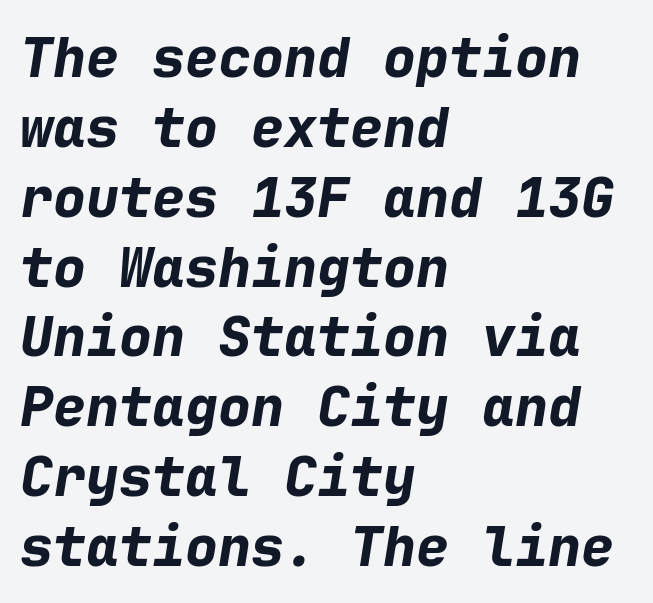
The image shows 55 px bold type, italic (leaning right), monospaced; set left-aligned, normal line spacing (1.27x), normal letter spacing, not underlined; low stroke contrast and a medium x-height.
